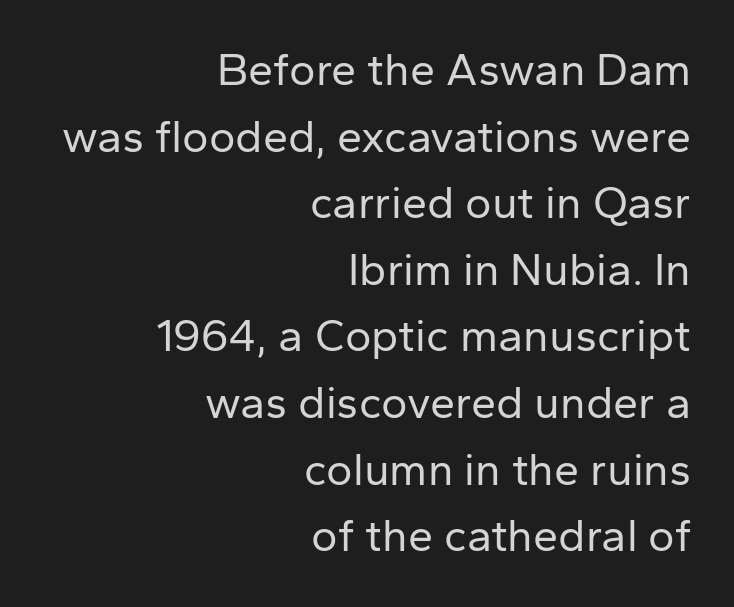
{"serif": "no", "italic": "no", "bold": "no", "weight": "regular", "width": "normal", "stroke_contrast": "low", "x_height": "medium", "monospaced": "no", "underline": "no", "align": "right", "line_spacing": "normal", "line_spacing_ratio": 1.48, "letter_spacing": "normal", "letter_spacing_em": 0.0, "glyph_px": 45}
